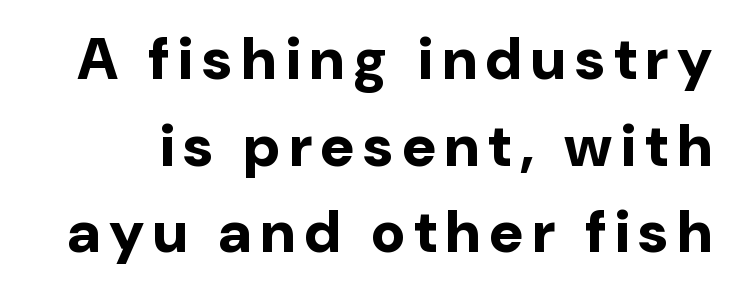
The image shows 59 px bold sans-serif type, upright; set normal line spacing (1.47x), not underlined; low stroke contrast and a medium x-height.
